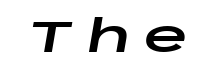
Note the varied advance widths — an 'i' is clearly narrower than an 'm'. Characters follow at a spacing far wider than the type designer built in. Check under the words: just untouched page. Slanted lettering throughout.
